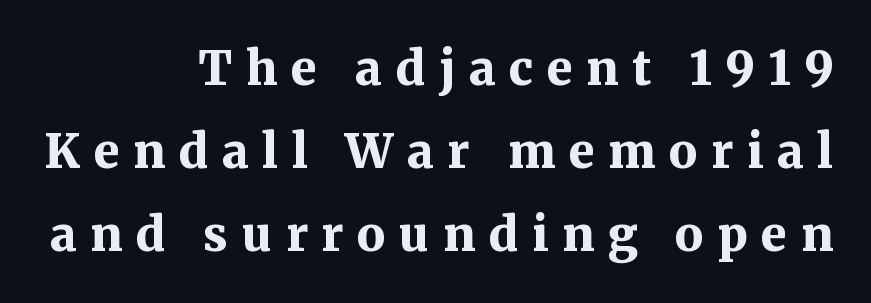
The image shows 47 px bold serif type, upright; set right-aligned, line spacing 1.77x, unusually wide letter spacing (+0.29 em), not underlined; medium stroke contrast and a medium x-height.
